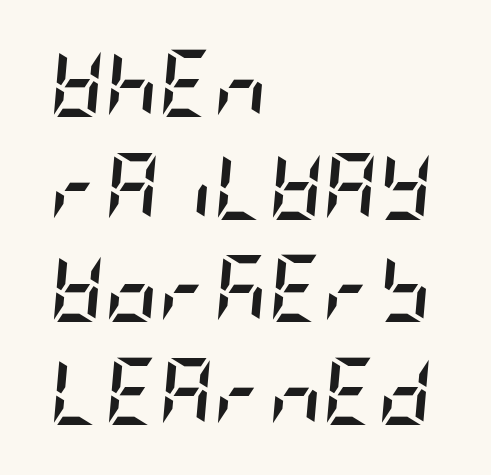
Whoever set this chose a conventional vertical rhythm. The baseline area is clear. Is the letter spacing exaggerated? No — it looks like the ordinary default. The sample has been set heavy, in full bold. These lines stack with their left ends in a neat column. The whole block is typeset with a tilt.
